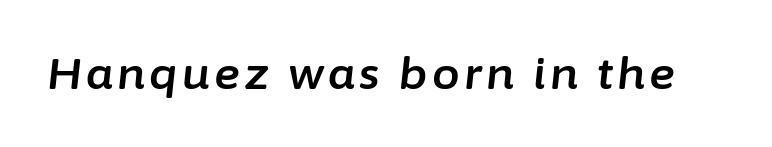
The image shows 44 px text type, italic (leaning right); set not underlined; low stroke contrast and a medium x-height.
